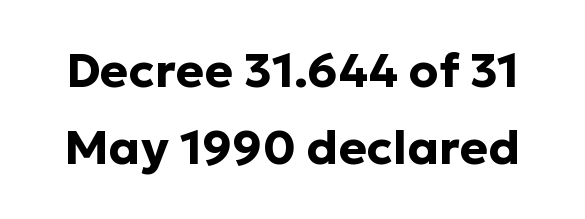
Q: Is the text bold? A: Yes.
Q: Is the text italic (slanted)? A: No, it is upright.
Q: Is the typeface a serif or a sans-serif typeface? A: Sans-serif.
Q: Is the text underlined? A: No.
Q: Is the spacing between letters normal or unusually wide? A: Normal.
Q: Is the spacing between lines tight, normal or loose? A: Normal.
Q: Width (condensed, normal, or wide)? A: Normal.
Q: Stroke contrast? A: Low.
Q: x-height? A: Medium.
Q: Monospaced? A: No.
